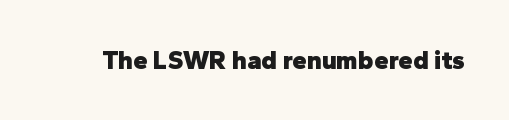
Only glyphs here, with clear space below each row. Rendered with straight, roman letterforms. The glyphs have the mass of a bold cut. Observe the ordinary spacing: letters are neighbours, not strangers.
